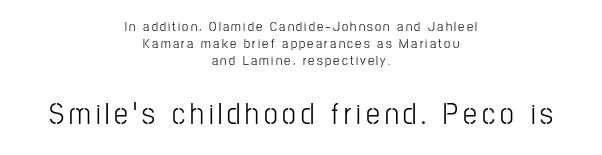
The image shows 31 px condensed sans-serif type, upright; set centered, line spacing 1.21x, not underlined; the second (bottom) block is 2.21x larger; low stroke contrast and a medium x-height.
